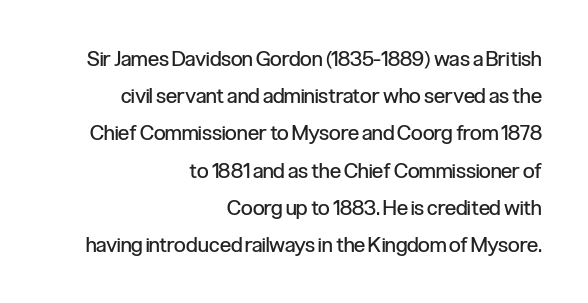
Q: Is the text bold? A: No.
Q: Is the text italic (slanted)? A: No, it is upright.
Q: Is the text underlined? A: No.
Q: How is the paragraph aligned? A: Right-aligned.
Q: Is the spacing between letters normal or unusually wide? A: Normal.
